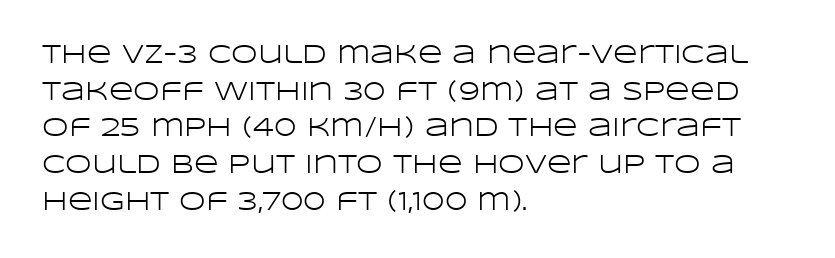
{"italic": "no", "bold": "no", "underline": "no", "align": "left", "line_spacing": "normal", "line_spacing_ratio": 1.36, "letter_spacing": "normal", "letter_spacing_em": 0.0, "glyph_px": 27}
